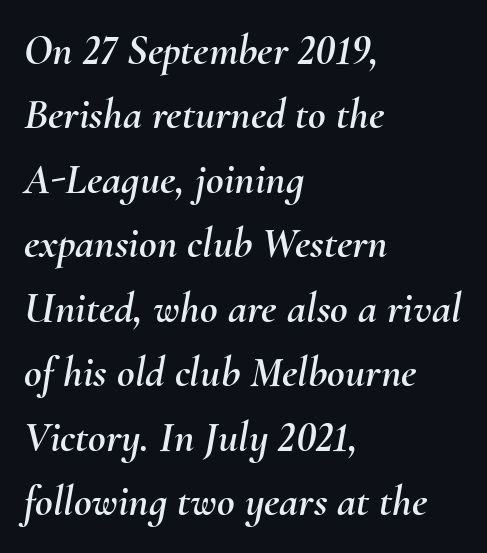
{"italic": "yes", "lean": "right", "slant_degrees": 10, "width": "normal", "stroke_contrast": "medium", "x_height": "small", "monospaced": "no", "underline": "no", "align": "left", "line_spacing": "normal", "line_spacing_ratio": 1.5, "letter_spacing": "normal", "letter_spacing_em": 0.0, "glyph_px": 43}
